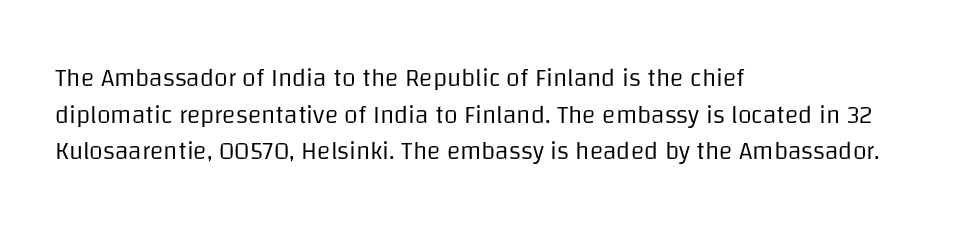
The image shows 25 px text type, upright; set left-aligned, normal line spacing (1.47x), normal letter spacing, not underlined.
